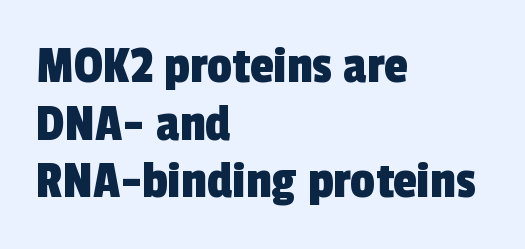
Baseline-to-baseline distance is barely more than the letter height. A typesetter would call this proportional, since set widths differ per character. You could call the tracking neutral — neither tight nor loose. This sample is left-justified, so line endings fall wherever the words run out. To sum up the face: it is a sans, with no serifs. Words float on clear page, feet unadorned.
